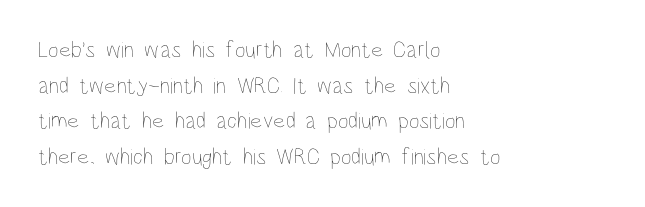
Baseline-to-baseline distance is the conventional proportion of letter height. The passage is arranged the way most books set body copy — flush left. The glyphs are unaccompanied by any horizontal stroke below them. The gaps between neighbouring characters are ordinary and unremarkable.
